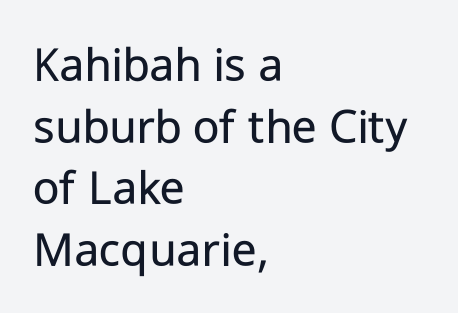
The image shows 51 px regular-weight sans-serif type, upright; set left-aligned, line spacing 1.21x, normal letter spacing, not underlined; low stroke contrast and a medium x-height.
